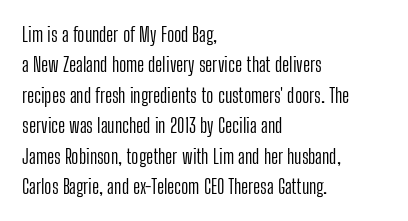
Q: Is the text bold? A: No.
Q: Is the text italic (slanted)? A: No, it is upright.
Q: Is the text underlined? A: No.
Q: How is the paragraph aligned? A: Left-aligned.
Q: Is the spacing between letters normal or unusually wide? A: Normal.
Q: Is the spacing between lines tight, normal or loose? A: Normal.
